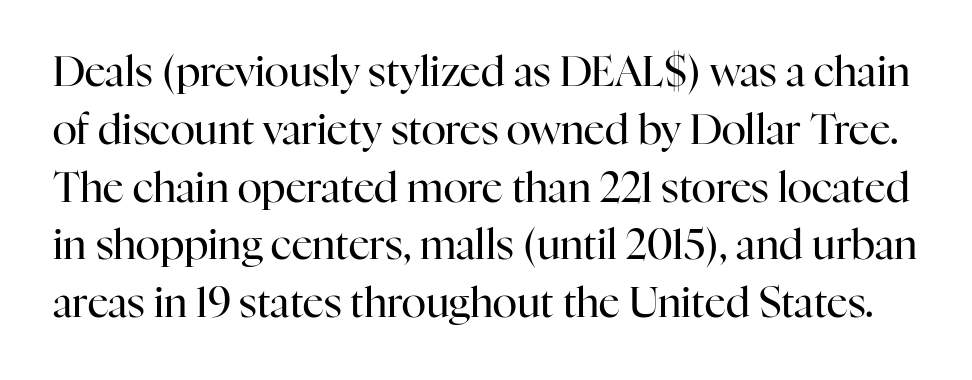
The image shows 41 px regular-weight serif type, upright; set normal line spacing (1.41x), normal letter spacing, not underlined; high stroke contrast and a medium x-height.
